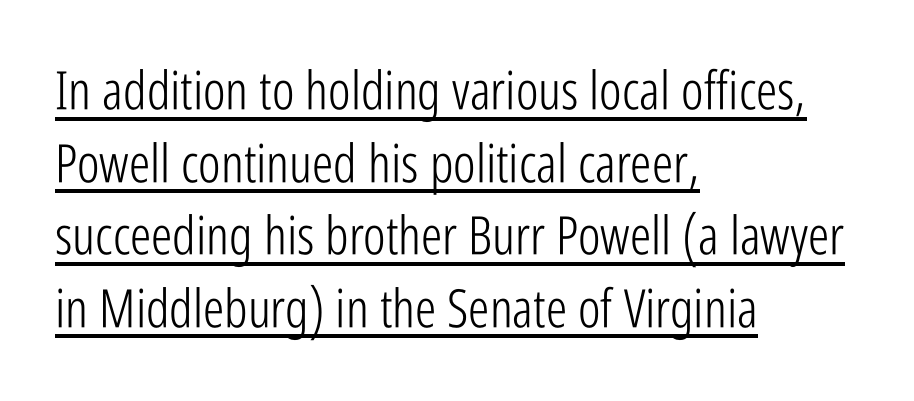
Q: Is the text bold? A: No.
Q: Is the text italic (slanted)? A: No, it is upright.
Q: Is the typeface a serif or a sans-serif typeface? A: Sans-serif.
Q: Is the text underlined? A: Yes.
Q: How is the paragraph aligned? A: Left-aligned.
Q: Is the spacing between letters normal or unusually wide? A: Normal.
Q: Is the spacing between lines tight, normal or loose? A: Normal.
Q: Width (condensed, normal, or wide)? A: Condensed.
Q: Stroke contrast? A: Low.
Q: x-height? A: Medium.
Q: Monospaced? A: No.
